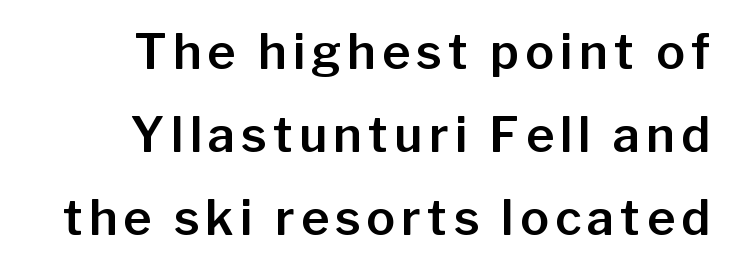
Q: Is the text italic (slanted)? A: No, it is upright.
Q: Is the typeface a serif or a sans-serif typeface? A: Sans-serif.
Q: Is the text underlined? A: No.
Q: How is the paragraph aligned? A: Right-aligned.
Q: Width (condensed, normal, or wide)? A: Normal.
Q: Stroke contrast? A: Low.
Q: x-height? A: Medium.
Q: Monospaced? A: No.
